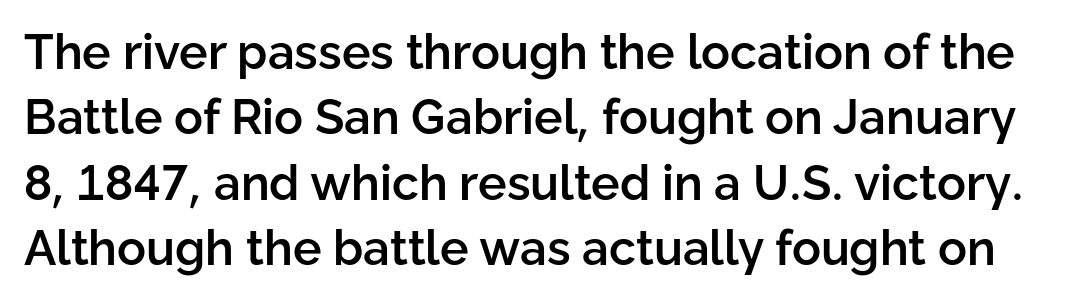
The image shows 48 px semibold sans-serif type, upright; set normal line spacing (1.36x), normal letter spacing, not underlined; low stroke contrast and a medium x-height.
